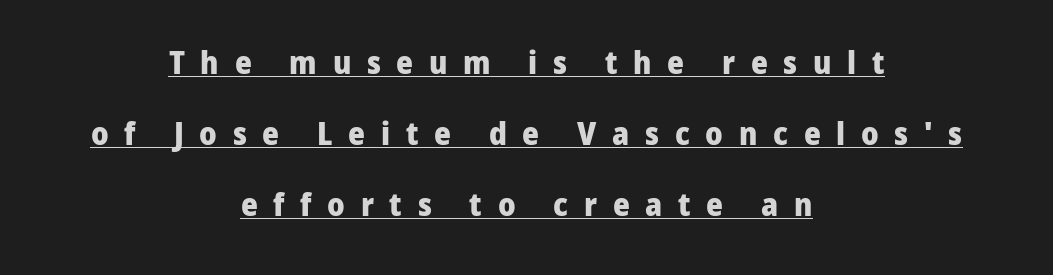
Q: Is the text bold? A: Yes.
Q: Is the text italic (slanted)? A: No, it is upright.
Q: Is the typeface a serif or a sans-serif typeface? A: Sans-serif.
Q: Is the text underlined? A: Yes.
Q: How is the paragraph aligned? A: Centered.
Q: Is the spacing between letters normal or unusually wide? A: Unusually wide.
Q: Is the spacing between lines tight, normal or loose? A: Loose.
Q: Width (condensed, normal, or wide)? A: Normal.
Q: Stroke contrast? A: Low.
Q: x-height? A: Medium.
Q: Monospaced? A: No.
